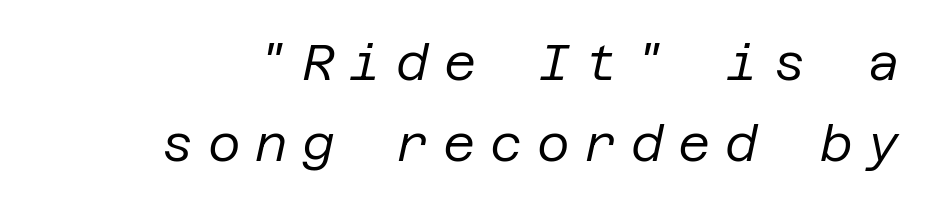
Q: Is the text bold? A: No.
Q: Is the text italic (slanted)? A: Yes, it leans right by about 12 degrees.
Q: Is the text underlined? A: No.
Q: Is the spacing between letters normal or unusually wide? A: Unusually wide.
Q: Is the spacing between lines tight, normal or loose? A: Normal.
Q: Width (condensed, normal, or wide)? A: Normal.
Q: Stroke contrast? A: Low.
Q: x-height? A: Large.
